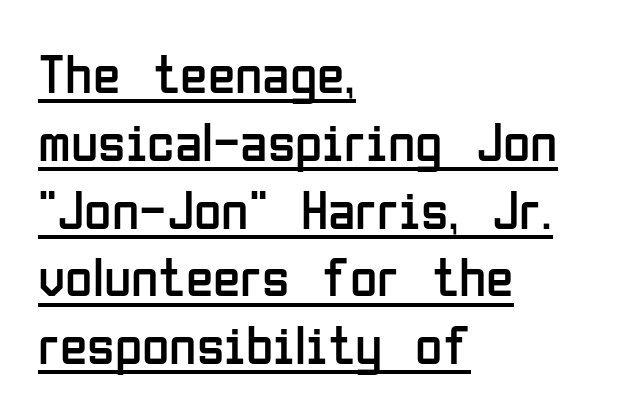
{"serif": "no", "italic": "no", "bold": "no", "weight": "regular", "width": "condensed", "stroke_contrast": "low", "x_height": "medium", "monospaced": "no", "underline": "yes", "align": "left", "line_spacing_ratio": 1.21, "letter_spacing": "normal", "letter_spacing_em": 0.0, "glyph_px": 56}
